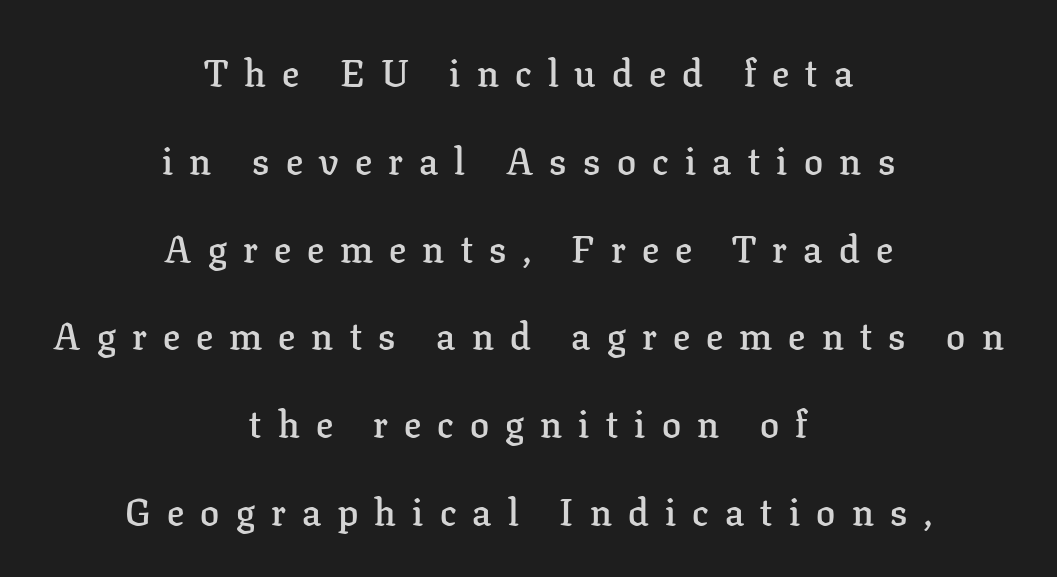
The passage shown is semibold, sitting just below true bold. This sample trades compactness for vertical openness between lines. The type sits square on the baseline with zero lean. Is this a sans? No — the strokes have serifs. Honestly, there is no underline to notice here at all.
